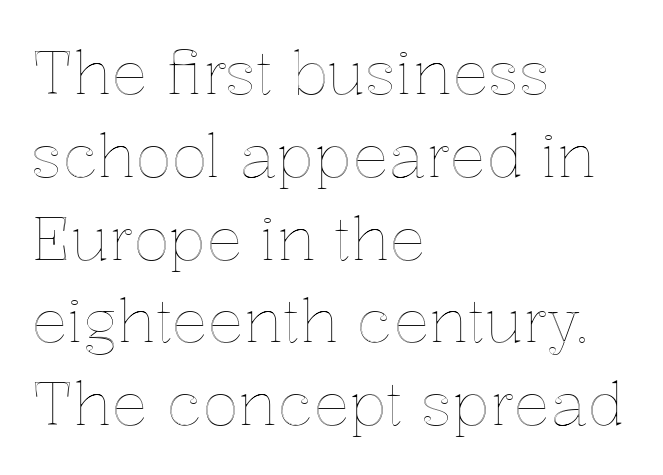
The ragged edge is on the right, which tells us the setting is flush left. Nope, not italic — everything's standing straight. If you measured baseline to baseline, you'd find a middling distance. Spacing verdict: proportional, widths tailored to each character. Caption: standard tracking, unaltered. Unmarked baselines from the first word to the last.
